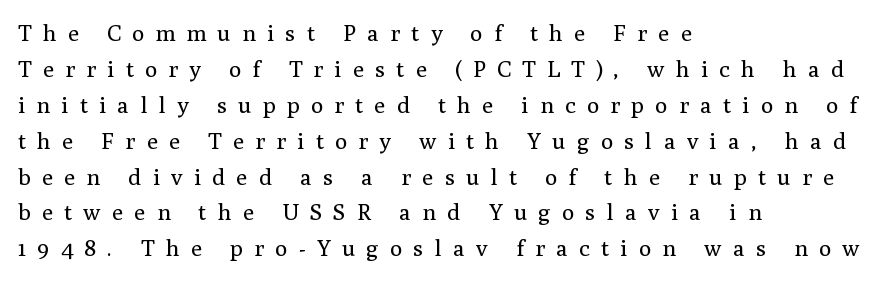
The letters stand upright; this is a roman face. Horizontal bands of white between lines are of average thickness. One-word summary of the alignment: left. Bold? No — there's no thickening of the strokes.
